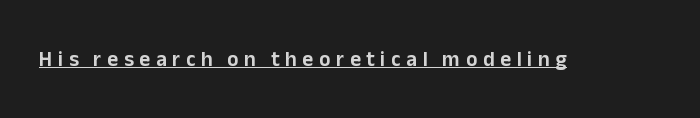
Q: Is the text italic (slanted)? A: No, it is upright.
Q: Is the text underlined? A: Yes.
Q: Is the spacing between letters normal or unusually wide? A: Unusually wide.
